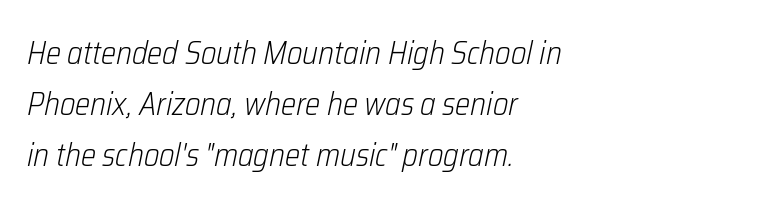
The image shows 32 px light, condensed type, italic (leaning right); set left-aligned, normal line spacing (1.6x), normal letter spacing, not underlined; low stroke contrast and a medium x-height.
